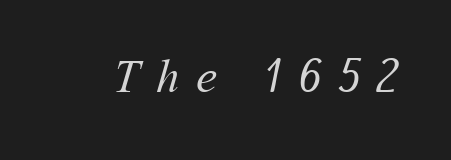
These lines are rendered in a variable-pitch font. The strip under each line holds only bare page. In terms of letterspacing, this is a distinctly airy, spread setting. Weight: not bold — regular or lighter.
